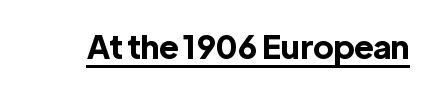
{"serif": "no", "italic": "no", "bold": "yes", "weight": "bold", "width": "normal", "x_height": "medium", "monospaced": "no", "underline": "yes", "letter_spacing": "normal", "letter_spacing_em": 0.0, "glyph_px": 32}
